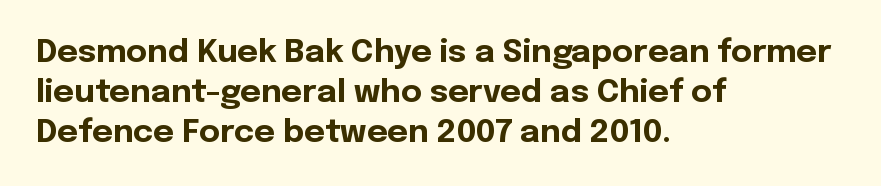
The face used here is rendered with its standard letterfit. The leading is moderate, giving the passage an even texture. Summary of weight: heavy, a full bold. In terms of posture, this sample is upright. Note: no serifs on the glyphs.
